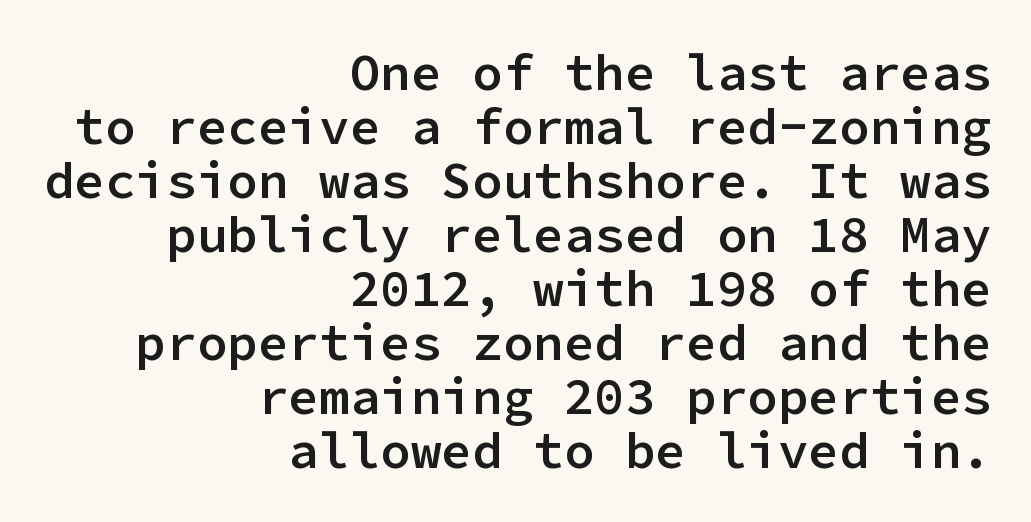
{"serif": "no", "italic": "no", "bold": "semi", "weight": "semibold", "width": "normal", "stroke_contrast": "low", "x_height": "medium", "monospaced": "yes", "underline": "no", "align": "right", "line_spacing": "tight", "line_spacing_ratio": 1.06, "letter_spacing": "normal", "letter_spacing_em": 0.0, "glyph_px": 51}
